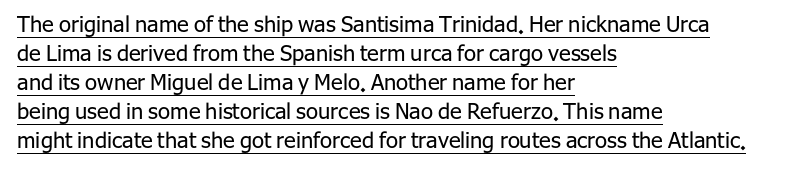
{"italic": "no", "bold": "no", "underline": "yes", "align": "left", "line_spacing": "normal", "line_spacing_ratio": 1.32, "letter_spacing": "normal", "letter_spacing_em": 0.0, "glyph_px": 22}
